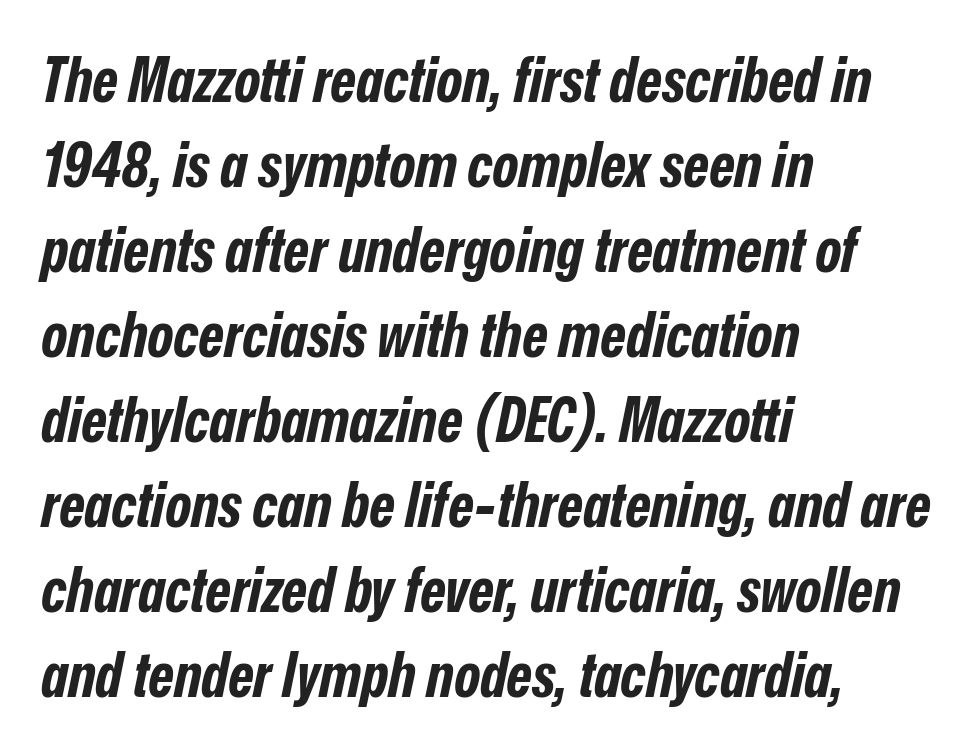
{"italic": "yes", "lean": "right", "slant_degrees": 12, "bold": "yes", "weight": "bold", "width": "condensed", "stroke_contrast": "low", "x_height": "medium", "monospaced": "no", "underline": "no", "align": "left", "line_spacing": "normal", "line_spacing_ratio": 1.37, "letter_spacing": "normal", "letter_spacing_em": 0.0, "glyph_px": 62}
